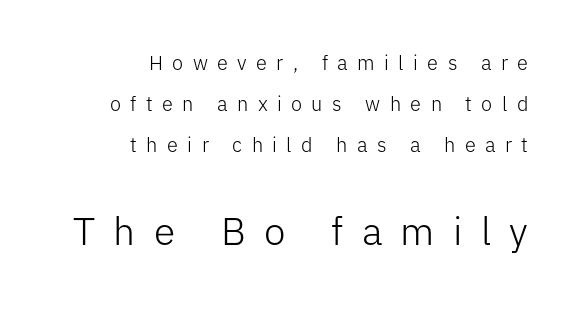
The image shows 39 px light sans-serif type, upright; set right-aligned, loose line spacing (2.04x), unusually wide letter spacing (+0.47 em), not underlined; the second (bottom) block is 1.95x larger; low stroke contrast and a medium x-height.
